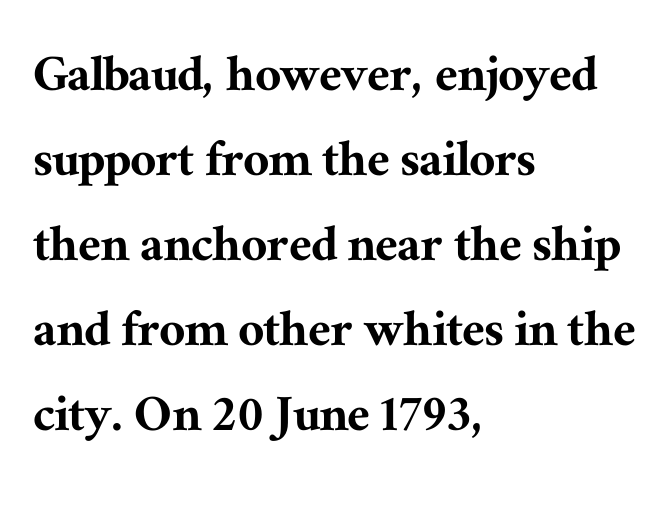
The image shows 57 px serif type, upright; set left-aligned, normal line spacing (1.49x), normal letter spacing, not underlined; medium stroke contrast and a medium x-height.
